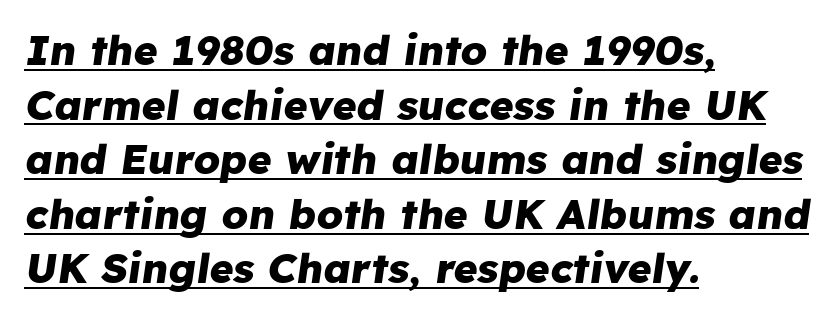
{"italic": "yes", "lean": "right", "slant_degrees": 8, "bold": "yes", "weight": "heavy", "width": "normal", "stroke_contrast": "low", "x_height": "medium", "monospaced": "no", "underline": "yes", "align": "left", "line_spacing": "normal", "line_spacing_ratio": 1.33, "letter_spacing": "normal", "letter_spacing_em": 0.0, "glyph_px": 41}
